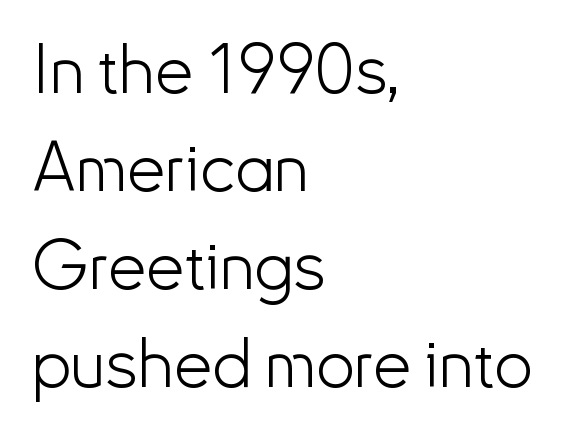
Q: Is the text bold? A: No.
Q: Is the text italic (slanted)? A: No, it is upright.
Q: Is the typeface a serif or a sans-serif typeface? A: Sans-serif.
Q: Is the text underlined? A: No.
Q: How is the paragraph aligned? A: Left-aligned.
Q: Is the spacing between letters normal or unusually wide? A: Normal.
Q: Is the spacing between lines tight, normal or loose? A: Normal.
Q: Width (condensed, normal, or wide)? A: Normal.
Q: Stroke contrast? A: Low.
Q: x-height? A: Small.
Q: Monospaced? A: No.
